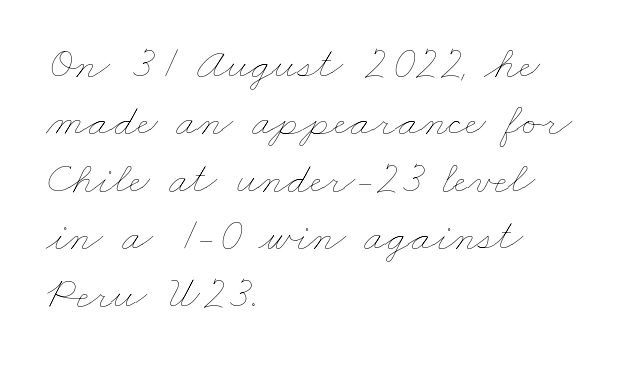
Q: Is the text bold? A: No.
Q: Is the text underlined? A: No.
Q: How is the paragraph aligned? A: Left-aligned.
Q: Is the spacing between letters normal or unusually wide? A: Normal.
Q: Is the spacing between lines tight, normal or loose? A: Normal.
Q: Width (condensed, normal, or wide)? A: Wide.
Q: Stroke contrast? A: Low.
Q: x-height? A: Small.
Q: Monospaced? A: No.
